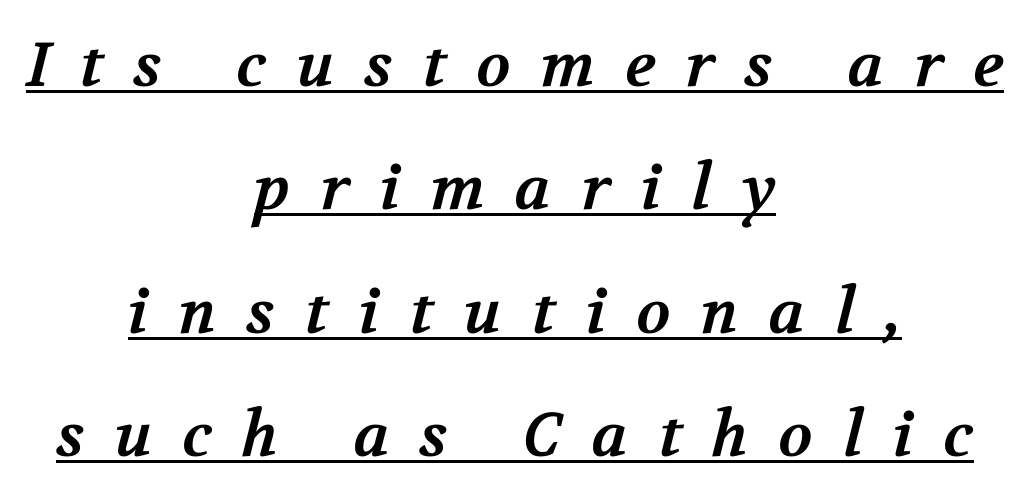
Q: Is the text bold? A: Yes.
Q: Is the typeface a serif or a sans-serif typeface? A: Serif.
Q: Is the text underlined? A: Yes.
Q: How is the paragraph aligned? A: Centered.
Q: Is the spacing between letters normal or unusually wide? A: Unusually wide.
Q: Is the spacing between lines tight, normal or loose? A: Loose.
Q: Width (condensed, normal, or wide)? A: Normal.
Q: Stroke contrast? A: Medium.
Q: x-height? A: Medium.
Q: Monospaced? A: No.
